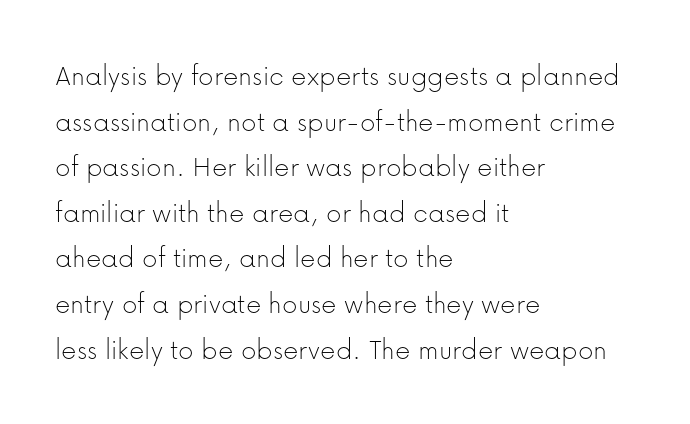
The image shows 30 px thin sans-serif type, upright; set left-aligned, normal line spacing (1.52x), normal letter spacing, not underlined; low stroke contrast and a medium x-height.
